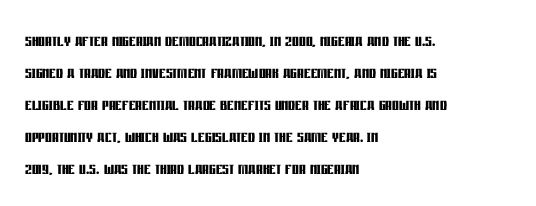
The type sits square on the baseline with zero lean. Summary of weight: heavy, a full bold. Interline gaps are of average width in this sample. The type is set solid horizontally, with unmodified tracking. Underline: absent.
